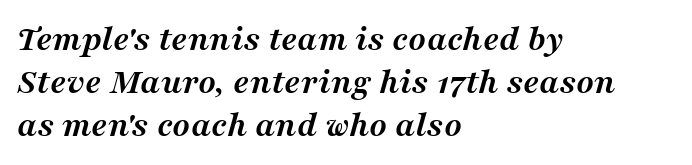
Q: Is the text bold? A: Yes.
Q: Is the text italic (slanted)? A: Yes, it leans right by about 16 degrees.
Q: Is the typeface a serif or a sans-serif typeface? A: Serif.
Q: Is the text underlined? A: No.
Q: How is the paragraph aligned? A: Left-aligned.
Q: Is the spacing between letters normal or unusually wide? A: Normal.
Q: Width (condensed, normal, or wide)? A: Normal.
Q: Stroke contrast? A: Medium.
Q: x-height? A: Medium.
Q: Monospaced? A: No.
